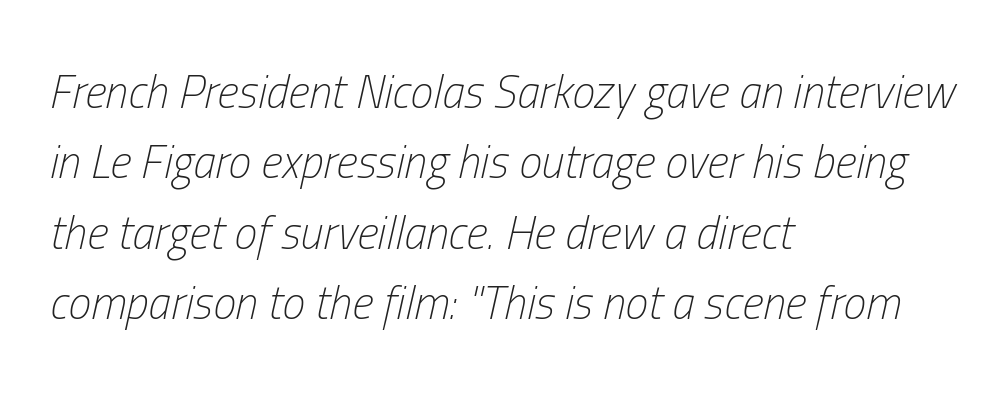
{"italic": "yes", "lean": "right", "slant_degrees": 13, "bold": "no", "weight": "light", "width": "condensed", "stroke_contrast": "low", "x_height": "medium", "monospaced": "no", "underline": "no", "align": "left", "line_spacing": "normal", "line_spacing_ratio": 1.53, "letter_spacing": "normal", "letter_spacing_em": 0.0, "glyph_px": 46}
